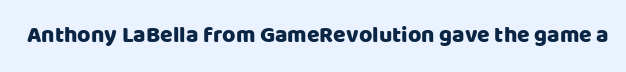
The image shows 23 px text type, upright; set normal letter spacing, not underlined.
